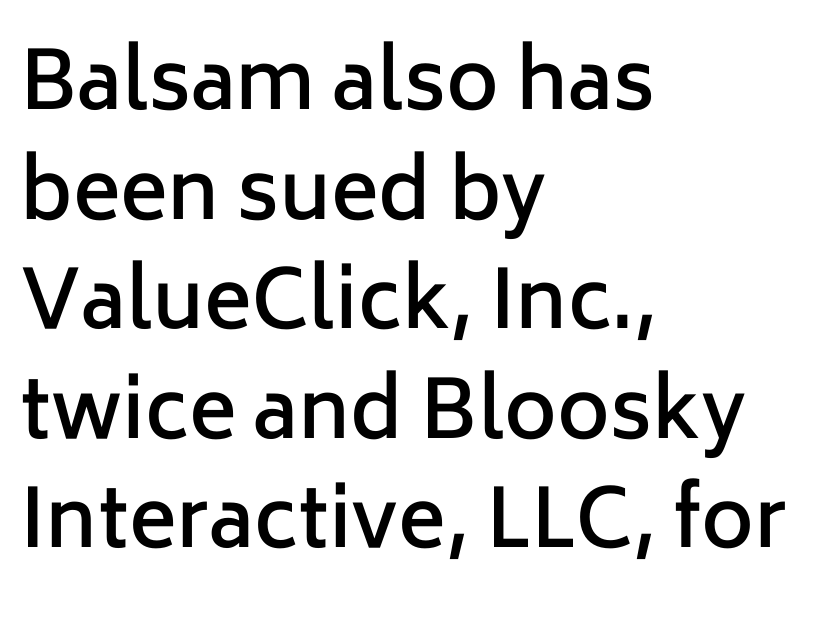
{"serif": "no", "italic": "no", "bold": "semi", "weight": "semibold", "width": "normal", "stroke_contrast": "low", "x_height": "medium", "monospaced": "no", "underline": "no", "align": "left", "line_spacing": "normal", "line_spacing_ratio": 1.37, "letter_spacing": "normal", "letter_spacing_em": 0.0, "glyph_px": 80}
